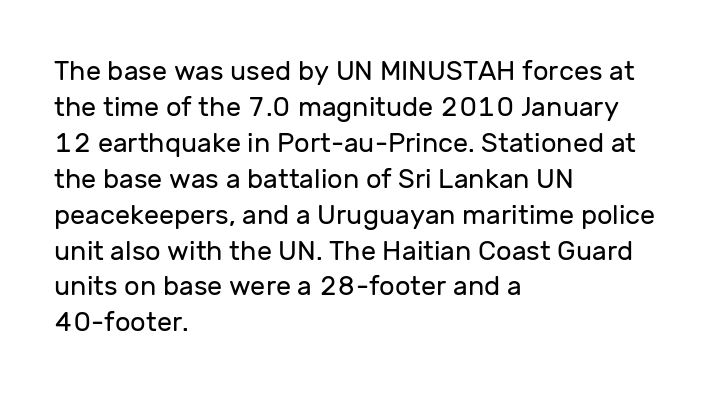
Q: Is the text bold? A: No.
Q: Is the text italic (slanted)? A: No, it is upright.
Q: Is the text underlined? A: No.
Q: How is the paragraph aligned? A: Left-aligned.
Q: Is the spacing between letters normal or unusually wide? A: Normal.
Q: Is the spacing between lines tight, normal or loose? A: Normal.
